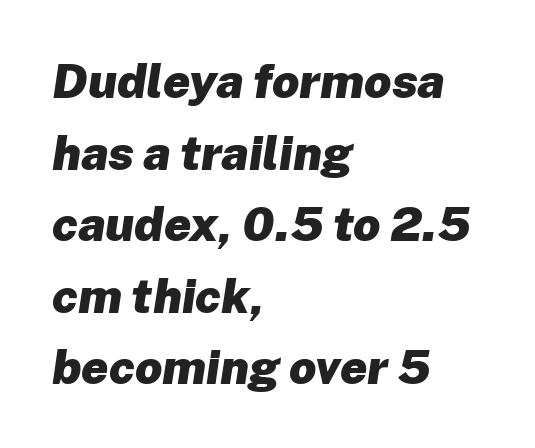
A typesetter would call this proportional, since set widths differ per character. The gaps between neighbouring characters are ordinary and unremarkable. Layout note: lines flush left. These words are printed bold, with thick strokes throughout.
